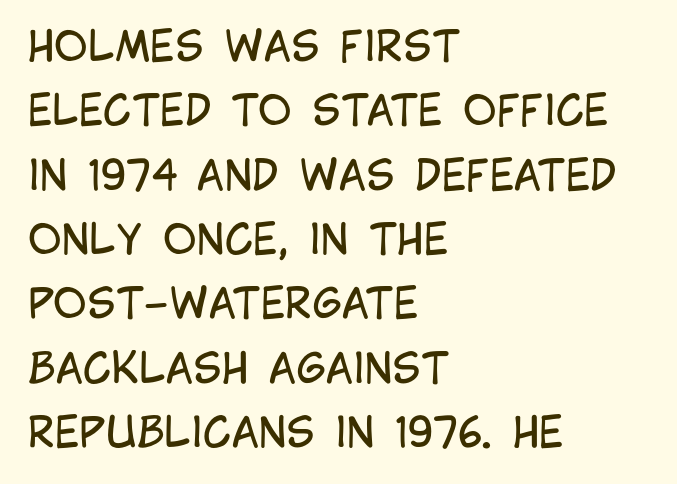
{"serif": "no", "italic": "no", "bold": "no", "weight": "regular", "width": "condensed", "stroke_contrast": "low", "x_height": "large", "monospaced": "no", "underline": "no", "align": "left", "line_spacing": "normal", "line_spacing_ratio": 1.57, "letter_spacing": "normal", "letter_spacing_em": 0.0, "glyph_px": 41}
